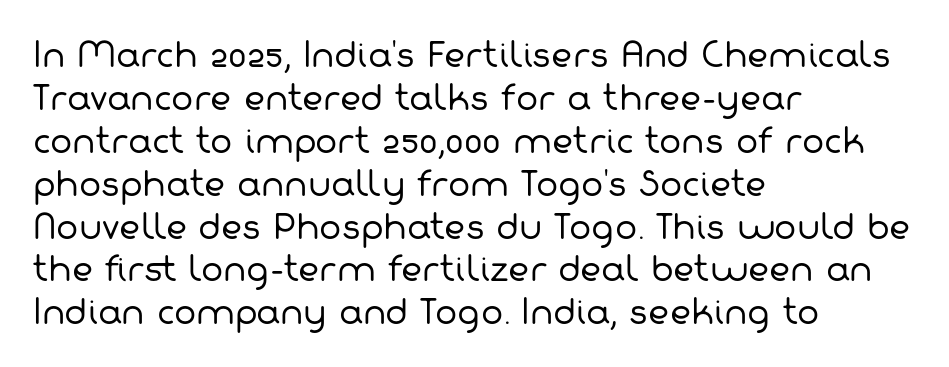
{"serif": "no", "bold": "no", "weight": "regular", "width": "normal", "stroke_contrast": "low", "x_height": "medium", "monospaced": "no", "underline": "no", "align": "left", "line_spacing": "normal", "line_spacing_ratio": 1.3, "letter_spacing": "normal", "letter_spacing_em": 0.0, "glyph_px": 33}
